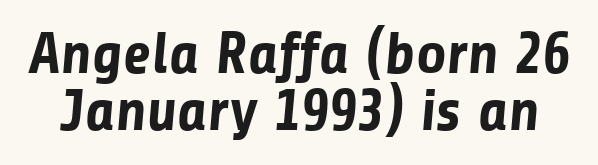
Q: Is the text bold? A: Yes.
Q: Is the typeface a serif or a sans-serif typeface? A: Sans-serif.
Q: Is the text underlined? A: No.
Q: Is the spacing between letters normal or unusually wide? A: Normal.
Q: Is the spacing between lines tight, normal or loose? A: Tight.
Q: Width (condensed, normal, or wide)? A: Normal.
Q: Stroke contrast? A: Low.
Q: x-height? A: Medium.
Q: Monospaced? A: No.
